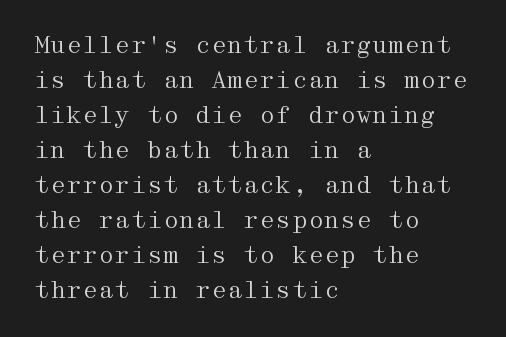
Q: Is the text bold? A: No.
Q: Is the text italic (slanted)? A: No, it is upright.
Q: Is the text underlined? A: No.
Q: How is the paragraph aligned? A: Left-aligned.
Q: Is the spacing between letters normal or unusually wide? A: Normal.
Q: Is the spacing between lines tight, normal or loose? A: Normal.
